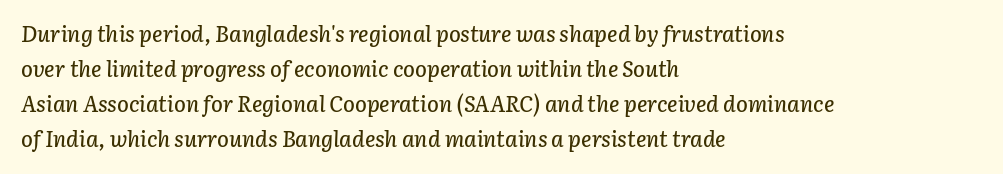
The image shows 22 px text type, italic (leaning right); set left-aligned, normal line spacing (1.59x), normal letter spacing, not underlined.
